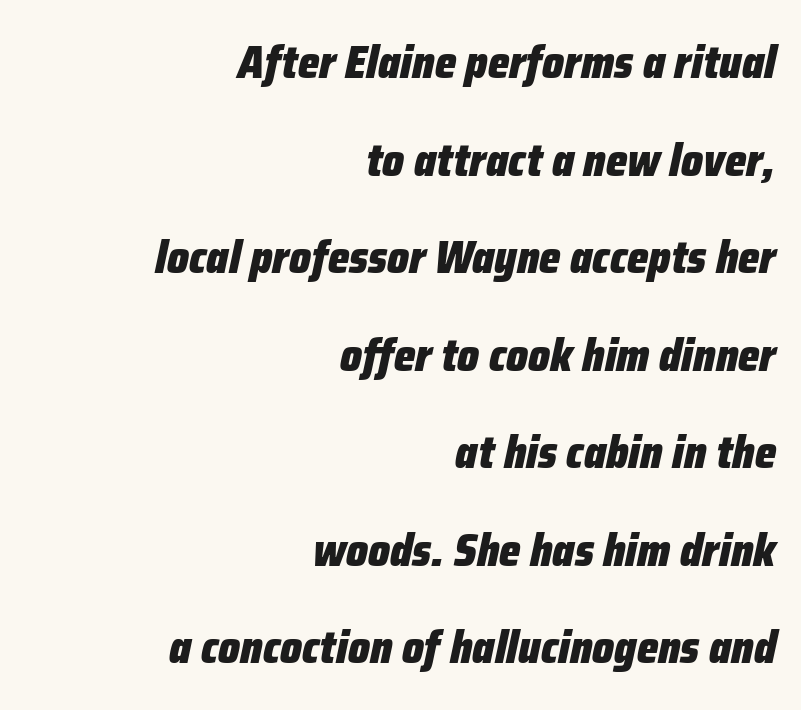
Honestly, the letter spacing is just normal — you wouldn't notice it. Visually the block forms a straight wall on the right and a jagged coastline on the left. Honestly, there is no underline to notice here at all. Thick stems and heavy bowls — unmistakably bold. The space between consecutive lines is lavish.
